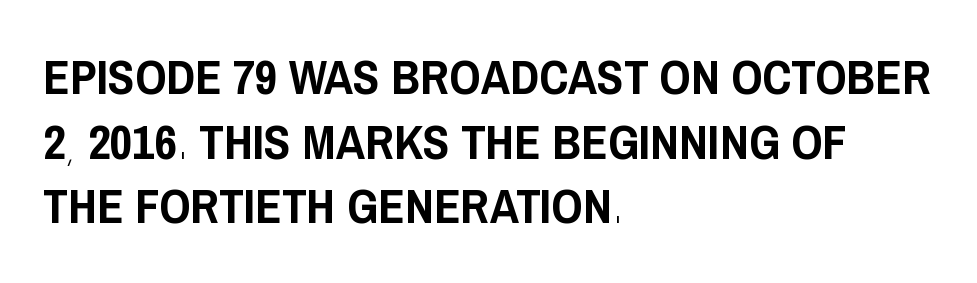
Q: Is the text italic (slanted)? A: No, it is upright.
Q: Is the typeface a serif or a sans-serif typeface? A: Sans-serif.
Q: Is the text underlined? A: No.
Q: How is the paragraph aligned? A: Left-aligned.
Q: Is the spacing between letters normal or unusually wide? A: Normal.
Q: Is the spacing between lines tight, normal or loose? A: Normal.
Q: Width (condensed, normal, or wide)? A: Condensed.
Q: Stroke contrast? A: Low.
Q: x-height? A: Large.
Q: Monospaced? A: No.
